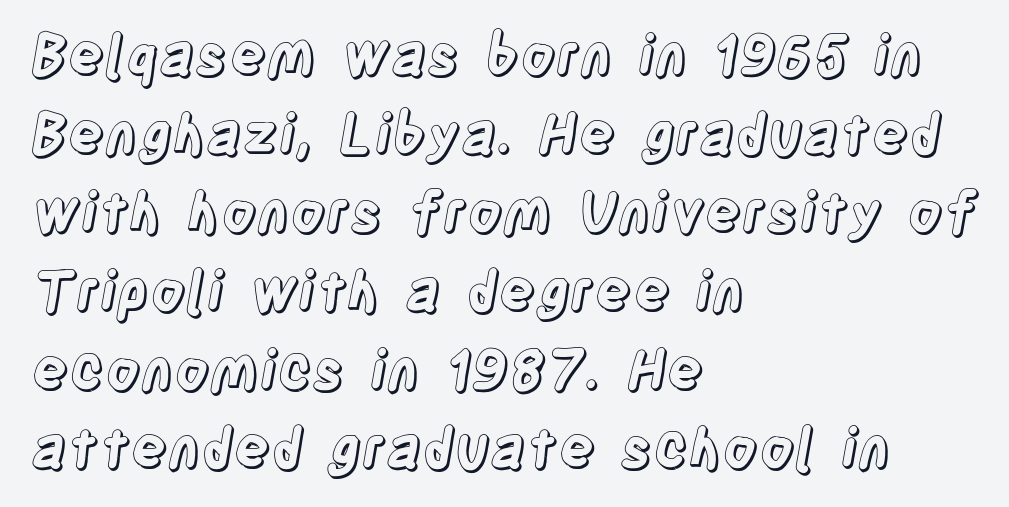
Q: Is the text italic (slanted)? A: Yes.
Q: Is the text underlined? A: No.
Q: How is the paragraph aligned? A: Left-aligned.
Q: Is the spacing between letters normal or unusually wide? A: Normal.
Q: Is the spacing between lines tight, normal or loose? A: Normal.
Q: Width (condensed, normal, or wide)? A: Condensed.
Q: x-height? A: Large.
Q: Monospaced? A: No.
